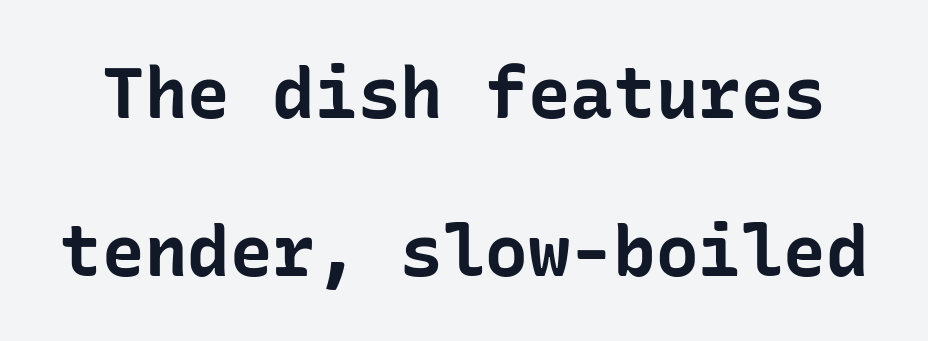
{"serif": "no", "italic": "no", "bold": "yes", "weight": "bold", "width": "normal", "stroke_contrast": "low", "x_height": "medium", "underline": "no", "line_spacing": "loose", "line_spacing_ratio": 2.22, "letter_spacing": "normal", "letter_spacing_em": 0.0, "glyph_px": 71}
